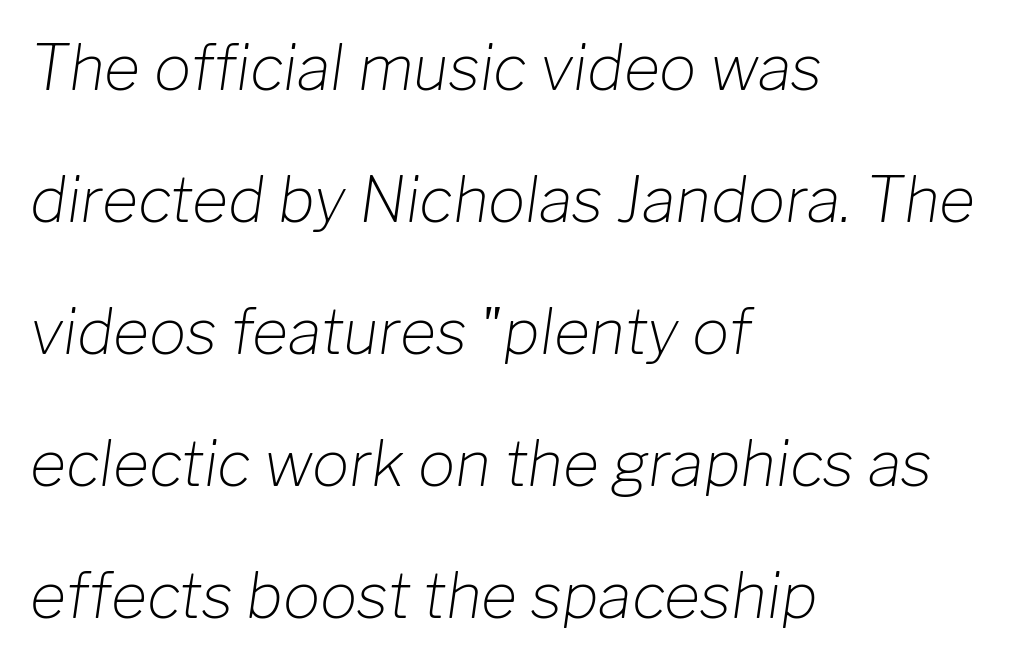
The image shows 62 px light type, italic (leaning right); set left-aligned, loose line spacing (2.13x), normal letter spacing, not underlined; low stroke contrast and a medium x-height.
